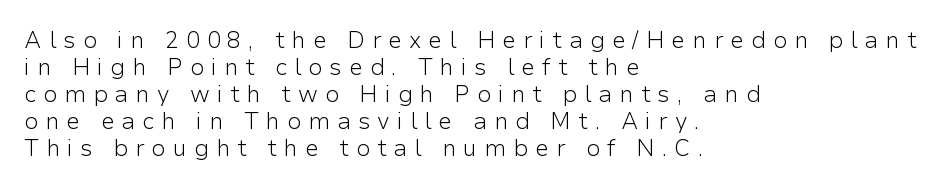
The image shows 23 px text type, upright; set left-aligned, line spacing 1.17x, unusually wide letter spacing (+0.31 em), not underlined.
